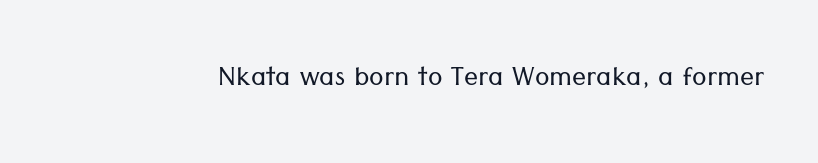
A typesetter would label this face a sans. A roman cut, with each character standing at attention. Type without underlining. Proportional: the letters do not fall into vertical columns. The characters are drawn with everyday or finer stroke widths.
